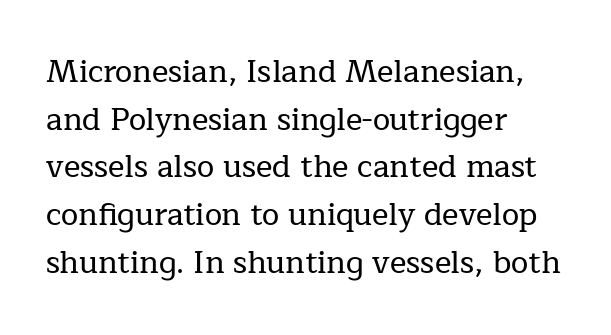
Q: Is the text italic (slanted)? A: No, it is upright.
Q: Is the typeface a serif or a sans-serif typeface? A: Serif.
Q: Is the text underlined? A: No.
Q: How is the paragraph aligned? A: Left-aligned.
Q: Is the spacing between letters normal or unusually wide? A: Normal.
Q: Is the spacing between lines tight, normal or loose? A: Normal.
Q: Width (condensed, normal, or wide)? A: Normal.
Q: Stroke contrast? A: Low.
Q: x-height? A: Medium.
Q: Monospaced? A: No.
